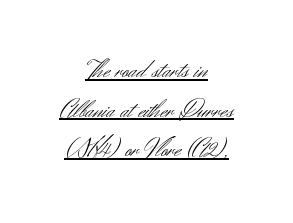
{"bold": "no", "underline": "yes", "align": "center", "line_spacing": "normal", "line_spacing_ratio": 1.47, "letter_spacing": "normal", "letter_spacing_em": 0.0, "glyph_px": 27}
